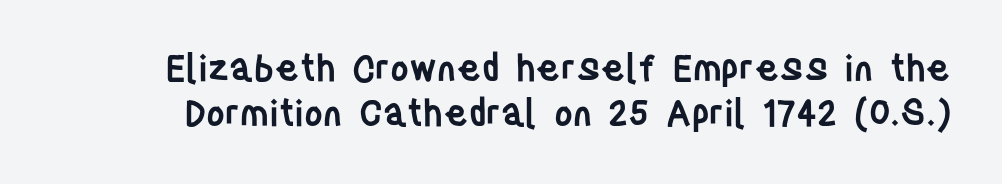
Q: Is the text bold? A: Semi-bold.
Q: Is the text italic (slanted)? A: No, it is upright.
Q: Is the typeface a serif or a sans-serif typeface? A: Sans-serif.
Q: Is the text underlined? A: No.
Q: Is the spacing between letters normal or unusually wide? A: Normal.
Q: Is the spacing between lines tight, normal or loose? A: Normal.
Q: Width (condensed, normal, or wide)? A: Condensed.
Q: Stroke contrast? A: Low.
Q: x-height? A: Large.
Q: Monospaced? A: No.
